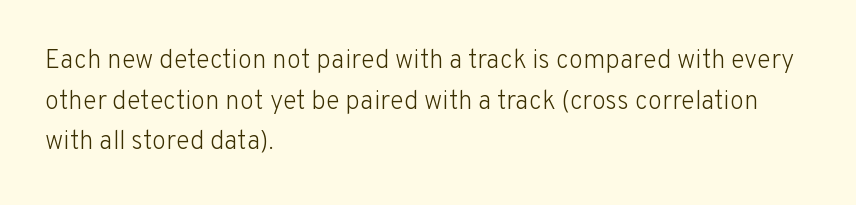
{"italic": "no", "bold": "no", "underline": "no", "align": "left", "line_spacing": "normal", "line_spacing_ratio": 1.56, "letter_spacing": "normal", "letter_spacing_em": 0.0, "glyph_px": 26}
